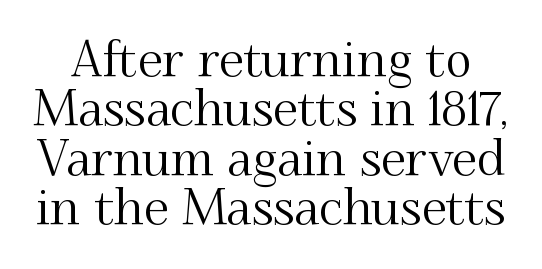
The image shows 50 px serif type, upright; set tight line spacing (0.99x), normal letter spacing, not underlined; medium stroke contrast and a small x-height.
